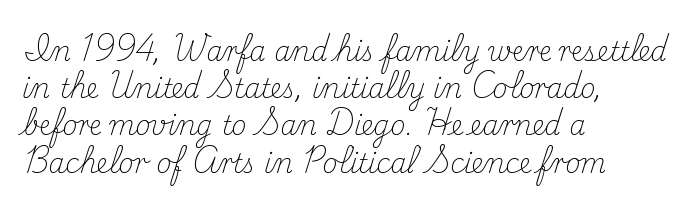
The image shows 26 px text type; set left-aligned, normal line spacing (1.43x), normal letter spacing, not underlined.
